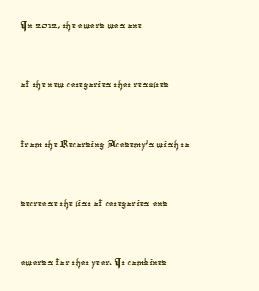
Tracking value appears to be zero — textbook default spacing. Alignment: flush left. Descender tails drop into unmarked territory. The passage shown stacks its lines with a broad gap.
